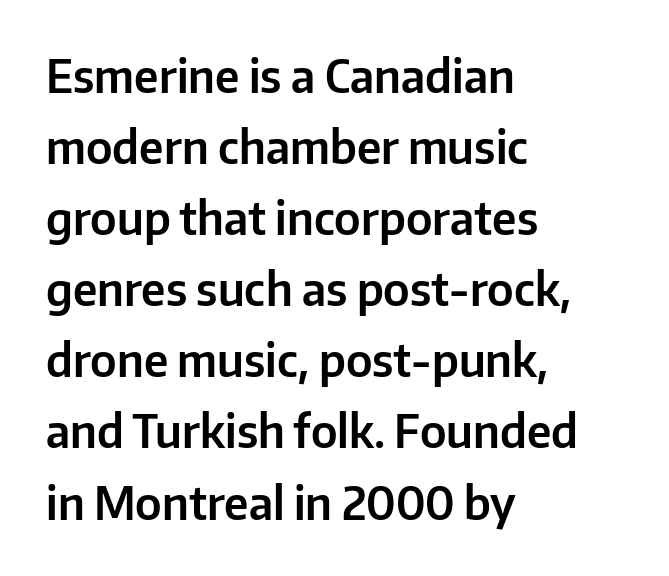
{"serif": "no", "italic": "no", "width": "normal", "stroke_contrast": "low", "x_height": "medium", "monospaced": "no", "underline": "no", "align": "left", "line_spacing": "normal", "line_spacing_ratio": 1.58, "letter_spacing": "normal", "letter_spacing_em": 0.0, "glyph_px": 45}
